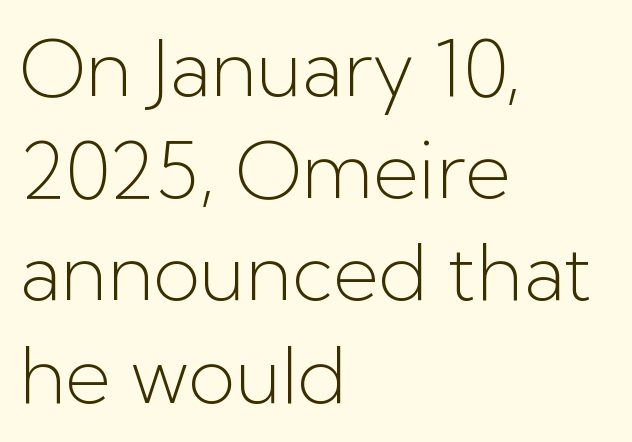
Type without underlining. Caption: multi-line text, flush left, ragged right. In terms of letterform style, serifs are entirely absent. What stands out about the letter spacing? Nothing — it is the standard amount. Weight: not bold — regular or lighter.
